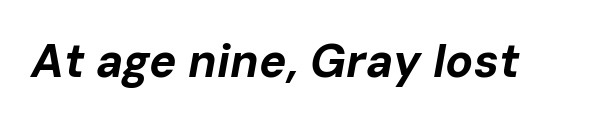
This rendering leaves character spacing at its baseline value. The glyphs look as if they've been sheared to an angle. Do the characters align in a grid? No, the font is proportional. Heavy-handed strokes throughout: this text is bold. Only glyphs here, with clear space below each row.
